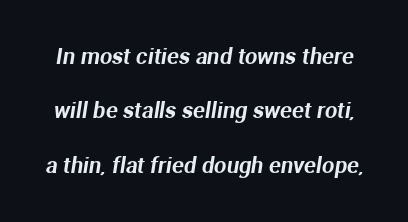
Q: Is the text underlined? A: No.
Q: Is the spacing between letters normal or unusually wide? A: Normal.
Q: Is the spacing between lines tight, normal or loose? A: Loose.
